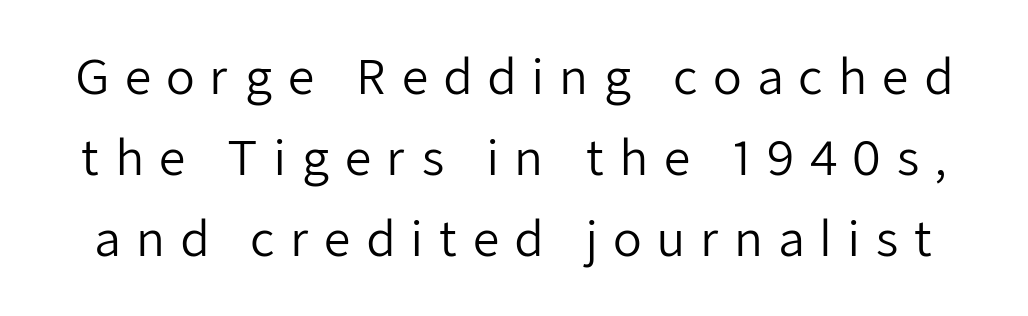
{"serif": "no", "italic": "no", "bold": "no", "weight": "regular", "width": "normal", "stroke_contrast": "low", "x_height": "medium", "monospaced": "no", "underline": "no", "line_spacing_ratio": 1.72, "letter_spacing": "wide", "letter_spacing_em": 0.31, "glyph_px": 47}
